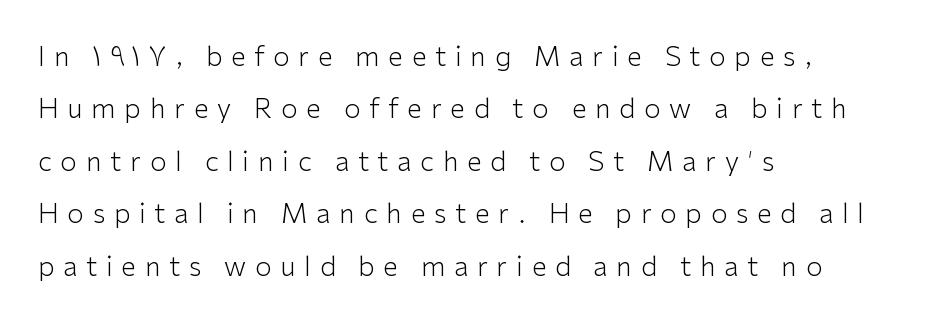
The image shows 27 px text type, upright; set left-aligned, loose line spacing (1.94x), unusually wide letter spacing (+0.32 em), not underlined.
